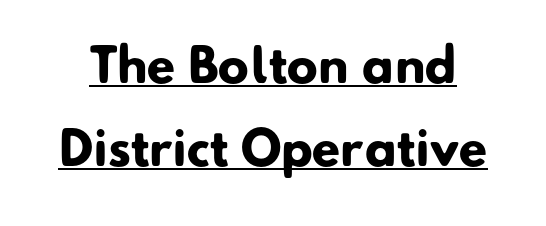
You'd pick this weight for a headline — it's a proper bold. The typeface chosen for these lines omits serifs. Short note: letters normally spaced. Honestly, the underline is the first thing you notice here. The face used here is proportionally spaced, like ordinary book or web type.
